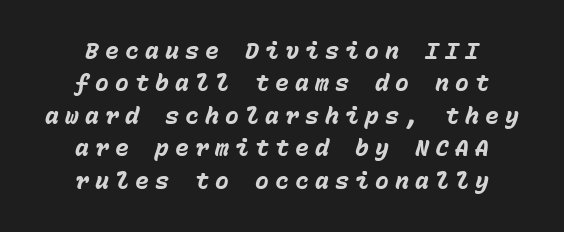
Thick stems and heavy bowls — unmistakably bold. A bare baseline throughout the passage. Is there much room between lines? A standard amount, neither cramped nor airy. You could only call the tracking loose — the letters float apart.
